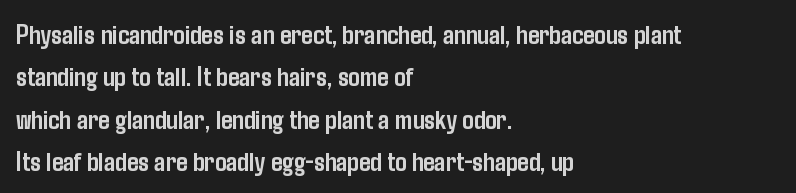
{"serif": "no", "italic": "no", "bold": "yes", "weight": "semibold", "width": "condensed", "stroke_contrast": "low", "x_height": "medium", "monospaced": "no", "underline": "no", "align": "left", "line_spacing": "normal", "line_spacing_ratio": 1.51, "letter_spacing": "normal", "letter_spacing_em": 0.0, "glyph_px": 28}
